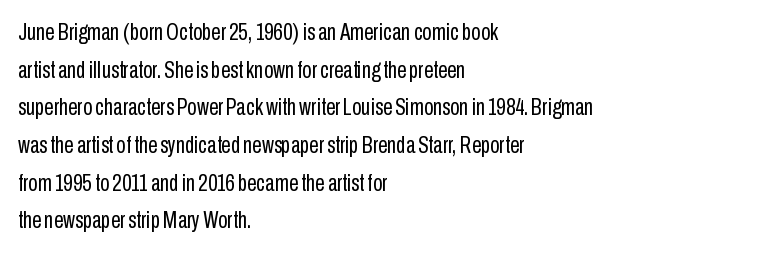
{"italic": "no", "bold": "no", "underline": "no", "align": "left", "line_spacing": "normal", "line_spacing_ratio": 1.57, "letter_spacing": "normal", "letter_spacing_em": 0.0, "glyph_px": 24}
